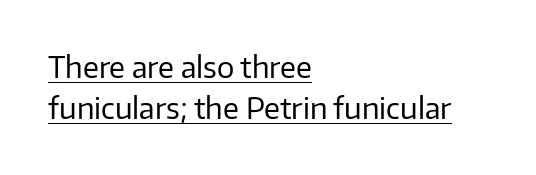
The image shows 29 px regular-weight sans-serif type, upright; set left-aligned, normal line spacing (1.42x), normal letter spacing, underlined; low stroke contrast and a medium x-height.
